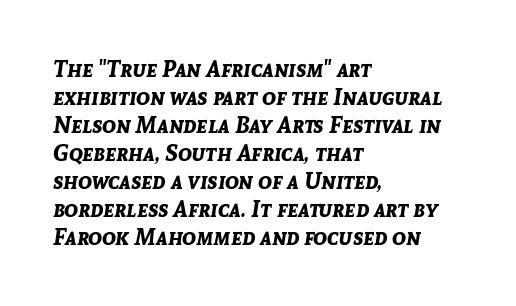
Just letters on the line, the space beneath them empty. Glyph-to-glyph distance matches everyday printed text. Quick note: italic. Stroke thickness is high; the sample reads as a true bold. The lines are quadded left.
